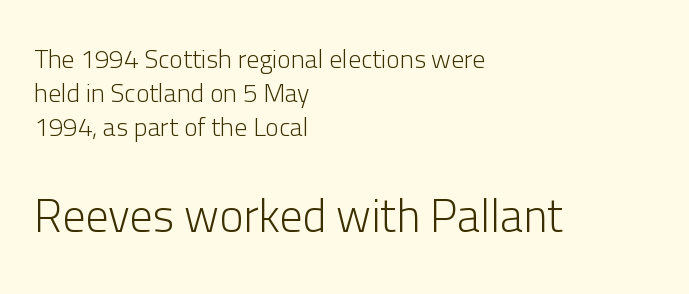
Q: Is the text bold? A: No.
Q: Is the text italic (slanted)? A: No, it is upright.
Q: Is the typeface a serif or a sans-serif typeface? A: Sans-serif.
Q: Is the text underlined? A: No.
Q: How is the paragraph aligned? A: Left-aligned.
Q: Is the spacing between letters normal or unusually wide? A: Normal.
Q: Is the spacing between lines tight, normal or loose? A: Normal.
Q: Which block of text is set in a larger size, the first (top) or the second (bottom)? A: The second (bottom) one.
Q: Width (condensed, normal, or wide)? A: Normal.
Q: Stroke contrast? A: Low.
Q: x-height? A: Medium.
Q: Monospaced? A: No.
